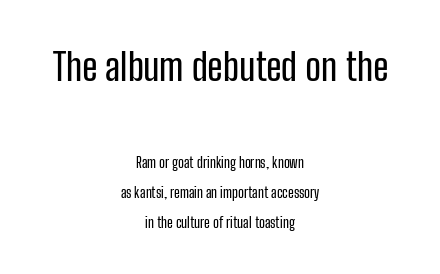
The image shows 38 px condensed sans-serif type, upright; set centered, loose line spacing (2.13x), normal letter spacing, not underlined; the first (top) block is 2.71x larger; low stroke contrast and a medium x-height.
